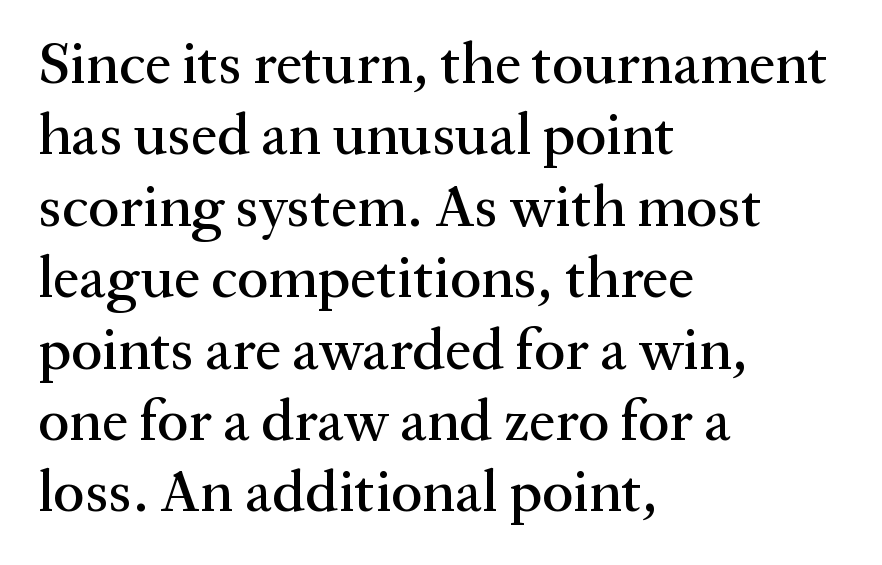
The image shows 59 px serif type, upright; set left-aligned, line spacing 1.21x, normal letter spacing, not underlined; medium stroke contrast and a medium x-height.
